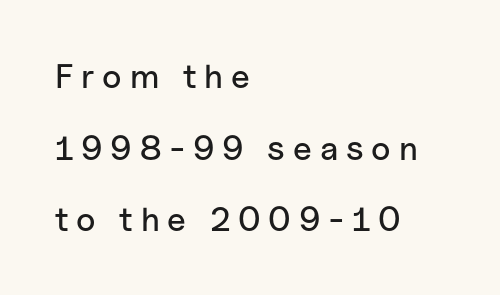
Q: Is the text italic (slanted)? A: No, it is upright.
Q: Is the typeface a serif or a sans-serif typeface? A: Sans-serif.
Q: Is the text underlined? A: No.
Q: How is the paragraph aligned? A: Left-aligned.
Q: Is the spacing between letters normal or unusually wide? A: Unusually wide.
Q: Is the spacing between lines tight, normal or loose? A: Loose.
Q: Width (condensed, normal, or wide)? A: Normal.
Q: Stroke contrast? A: Low.
Q: x-height? A: Medium.
Q: Monospaced? A: No.
